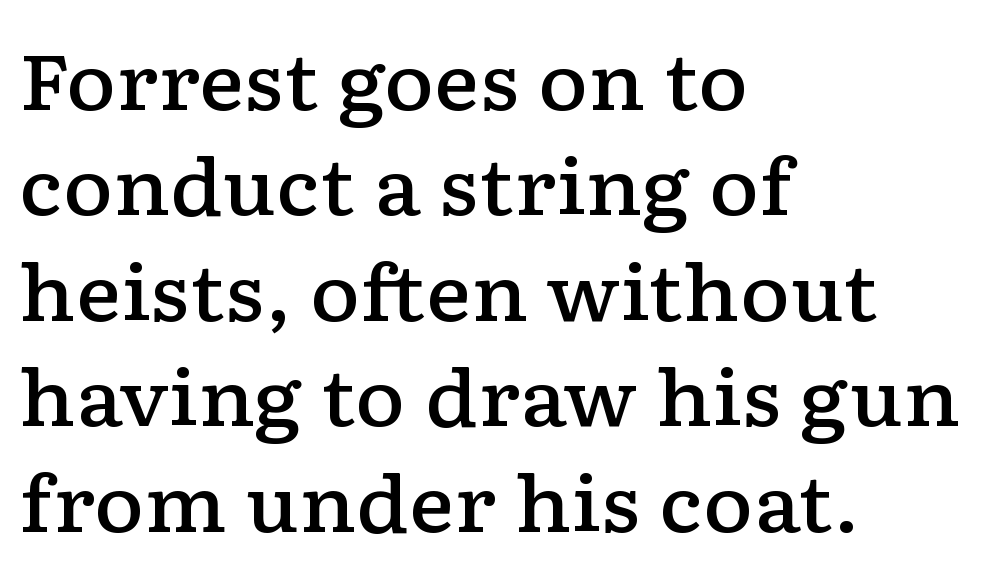
Q: Is the text bold? A: Semi-bold.
Q: Is the text italic (slanted)? A: No, it is upright.
Q: Is the typeface a serif or a sans-serif typeface? A: Serif.
Q: Is the text underlined? A: No.
Q: How is the paragraph aligned? A: Left-aligned.
Q: Is the spacing between letters normal or unusually wide? A: Normal.
Q: Is the spacing between lines tight, normal or loose? A: Normal.
Q: Width (condensed, normal, or wide)? A: Wide.
Q: Stroke contrast? A: Low.
Q: x-height? A: Medium.
Q: Monospaced? A: No.
